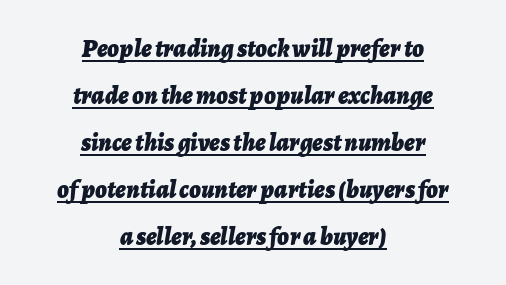
Q: Is the text bold? A: Yes.
Q: Is the text italic (slanted)? A: Yes, it leans right by about 7 degrees.
Q: Is the text underlined? A: Yes.
Q: How is the paragraph aligned? A: Centered.
Q: Is the spacing between letters normal or unusually wide? A: Normal.
